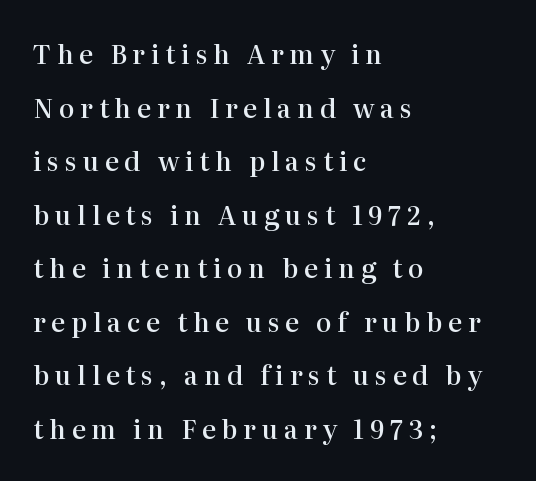
Q: Is the text bold? A: Semi-bold.
Q: Is the text italic (slanted)? A: No, it is upright.
Q: Is the text underlined? A: No.
Q: How is the paragraph aligned? A: Left-aligned.
Q: Is the spacing between letters normal or unusually wide? A: Unusually wide.
Q: Is the spacing between lines tight, normal or loose? A: Loose.
